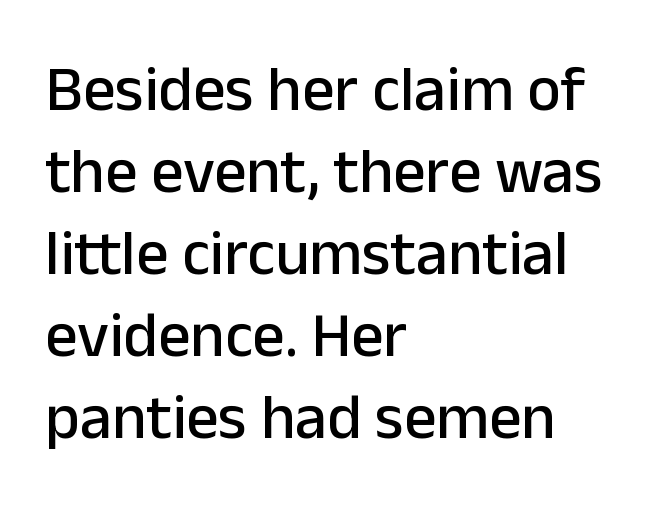
Q: Is the text italic (slanted)? A: No, it is upright.
Q: Is the typeface a serif or a sans-serif typeface? A: Sans-serif.
Q: Is the text underlined? A: No.
Q: How is the paragraph aligned? A: Left-aligned.
Q: Is the spacing between letters normal or unusually wide? A: Normal.
Q: Is the spacing between lines tight, normal or loose? A: Normal.
Q: Width (condensed, normal, or wide)? A: Normal.
Q: Stroke contrast? A: Low.
Q: x-height? A: Medium.
Q: Monospaced? A: No.
